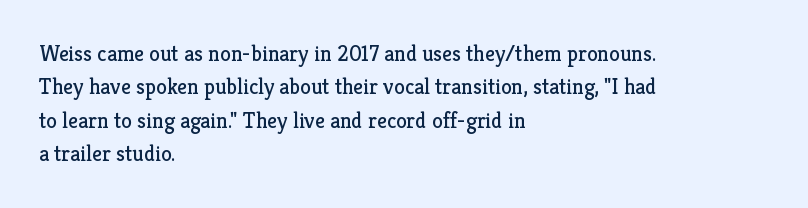
Summary of vertical rhythm: regular, with standard interline spacing. No extra ink here — the face is not bold. Quick note: not italic, upright. Horizontal alignment here is leftward, the default for most running prose.
